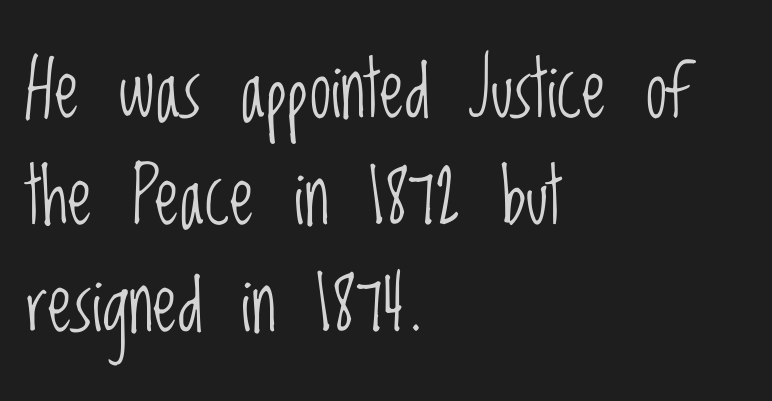
Q: Is the text bold? A: No.
Q: Is the text italic (slanted)? A: No, it is upright.
Q: Is the typeface a serif or a sans-serif typeface? A: Sans-serif.
Q: Is the text underlined? A: No.
Q: How is the paragraph aligned? A: Left-aligned.
Q: Is the spacing between letters normal or unusually wide? A: Normal.
Q: Is the spacing between lines tight, normal or loose? A: Normal.
Q: Width (condensed, normal, or wide)? A: Condensed.
Q: Stroke contrast? A: Low.
Q: x-height? A: Large.
Q: Monospaced? A: No.
